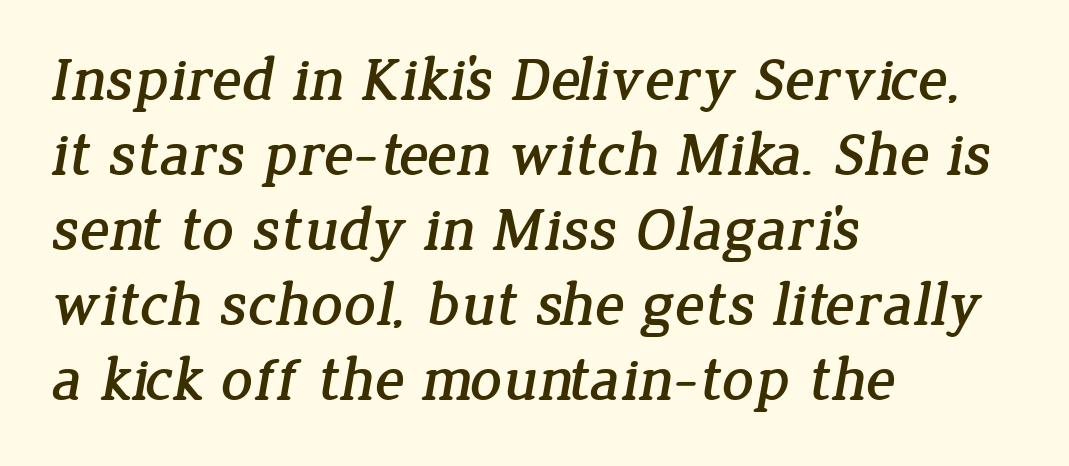
Q: Is the typeface a serif or a sans-serif typeface? A: Serif.
Q: Is the text underlined? A: No.
Q: How is the paragraph aligned? A: Left-aligned.
Q: Is the spacing between letters normal or unusually wide? A: Normal.
Q: Width (condensed, normal, or wide)? A: Normal.
Q: Stroke contrast? A: Low.
Q: x-height? A: Medium.
Q: Monospaced? A: No.
